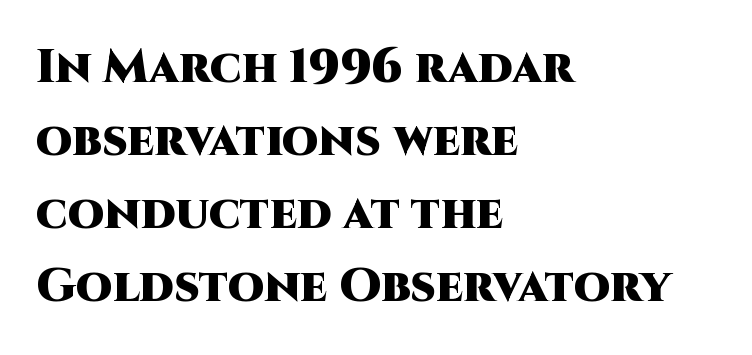
{"serif": "no", "italic": "no", "bold": "yes", "weight": "heavy", "width": "normal", "stroke_contrast": "high", "x_height": "large", "monospaced": "no", "underline": "no", "align": "left", "line_spacing": "normal", "line_spacing_ratio": 1.55, "letter_spacing": "normal", "letter_spacing_em": 0.0, "glyph_px": 47}
